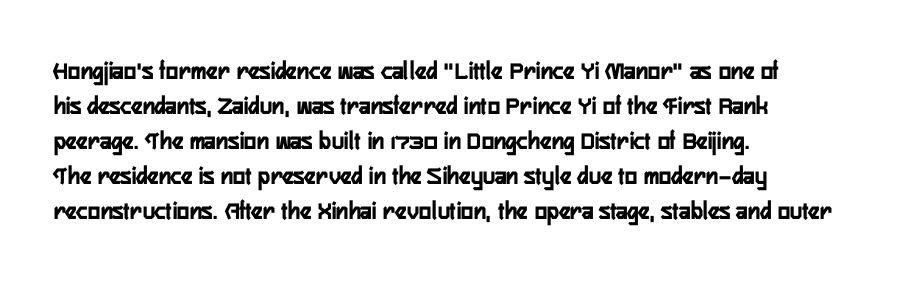
{"italic": "no", "underline": "no", "align": "left", "line_spacing": "normal", "line_spacing_ratio": 1.35, "letter_spacing": "normal", "letter_spacing_em": 0.0, "glyph_px": 26}
